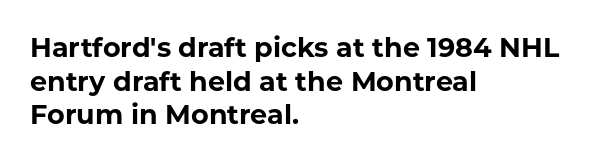
Its strokes are broad and dark, the hallmark of bold type. It's the straight-up-and-down kind of type. Regular leading. Caption: standard tracking, unaltered.
